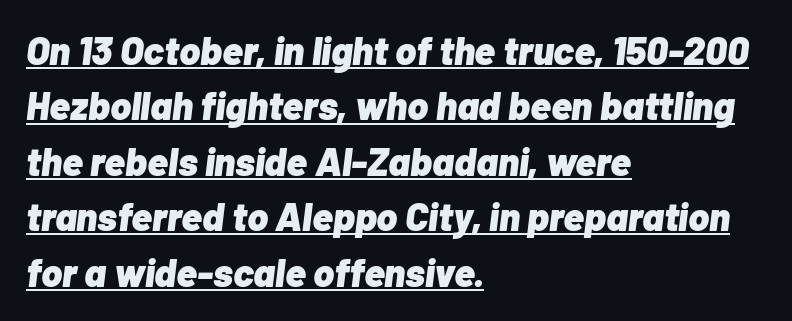
The image shows 39 px heavy type, italic (leaning right); set left-aligned, normal line spacing (1.42x), normal letter spacing, underlined; low stroke contrast and a medium x-height.
